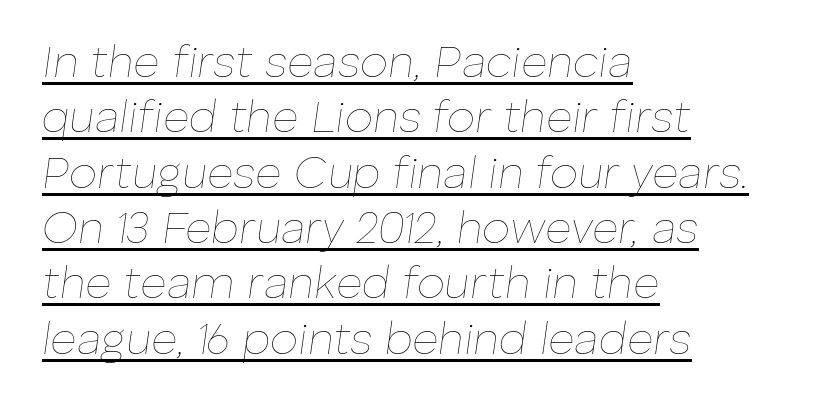
{"italic": "yes", "lean": "right", "slant_degrees": 8, "bold": "no", "weight": "thin", "width": "normal", "stroke_contrast": "low", "x_height": "medium", "monospaced": "no", "underline": "yes", "align": "left", "line_spacing_ratio": 1.23, "letter_spacing": "normal", "letter_spacing_em": 0.0, "glyph_px": 45}
